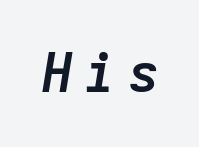
The image shows 54 px semibold type, italic (leaning right), monospaced; set unusually wide letter spacing (+0.2 em), not underlined; low stroke contrast and a medium x-height.
